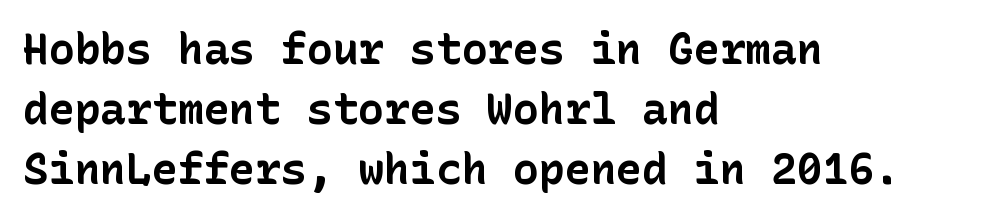
The image shows 43 px bold sans-serif type, upright; set left-aligned, normal line spacing (1.39x), normal letter spacing, not underlined; low stroke contrast and a medium x-height.
